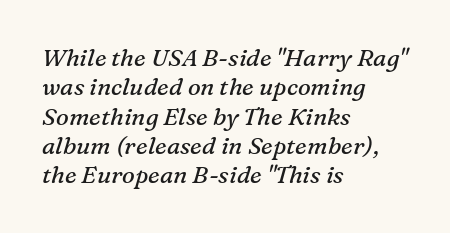
Weight class: somewhere from thin through regular. Characters are canted at an angle relative to the baseline's perpendicular. Letters rest on an invisible, unmarked baseline. Teacher's note: observe the even left margin — that is flush-left alignment.
